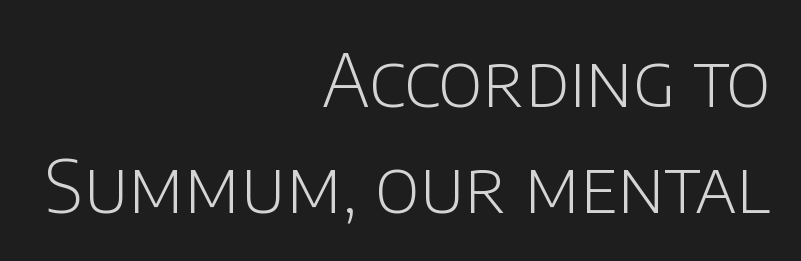
Quick note: interline space is typical. Note the varied advance widths — an 'i' is clearly narrower than an 'm'. The ragged edge is on the left, which tells us the setting is flush right. Stroke thickness stays within the range of a standard reading face or lighter. Plain, unruled lines of type. There is no visible air inserted between adjacent glyphs.
